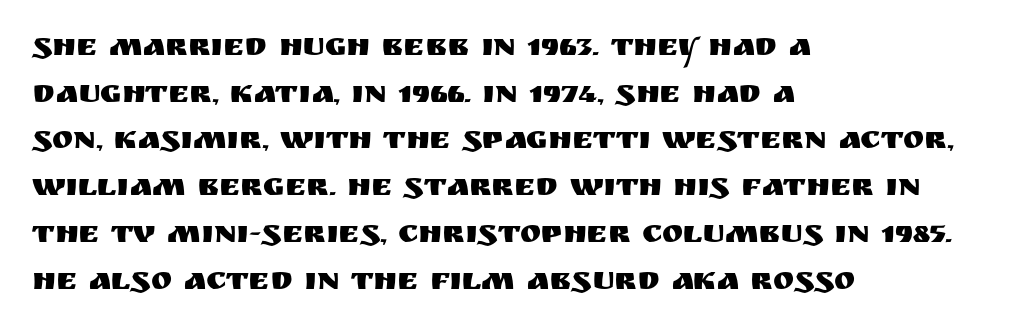
Is this a sans? Yes — the strokes have no serifs. Note the varied advance widths — an 'i' is clearly narrower than an 'm'. Vertical strokes here are truly vertical. Bare-footed words on every line. Interline gaps are of average width in this sample.
